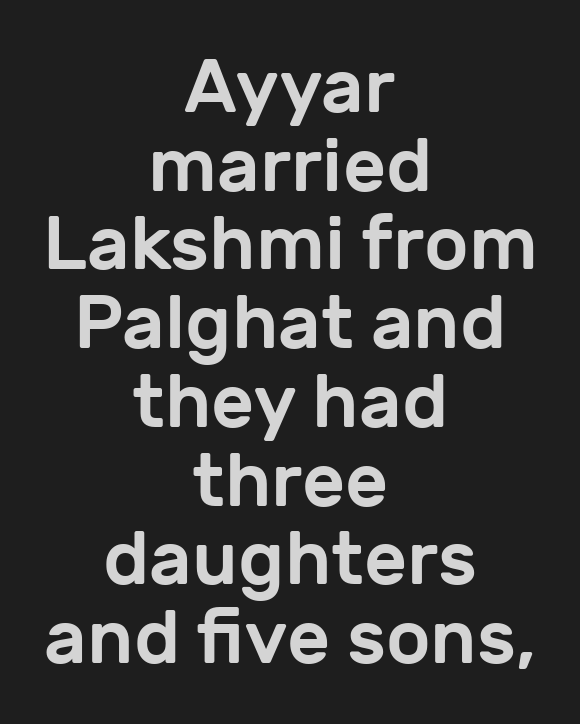
{"serif": "no", "italic": "no", "width": "normal", "stroke_contrast": "low", "x_height": "medium", "monospaced": "no", "underline": "no", "align": "center", "line_spacing": "tight", "line_spacing_ratio": 1.05, "letter_spacing": "normal", "letter_spacing_em": 0.0, "glyph_px": 75}
